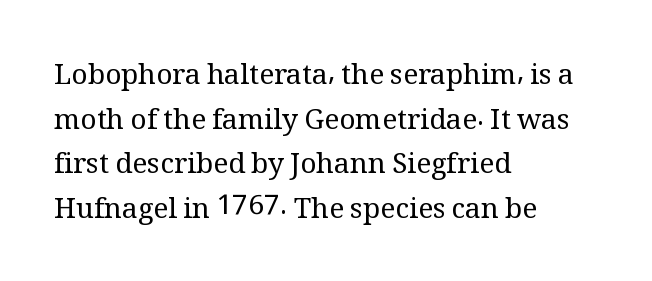
The image shows 28 px regular-weight serif type, upright; set left-aligned, normal line spacing (1.59x), normal letter spacing, not underlined; medium stroke contrast and a medium x-height.
